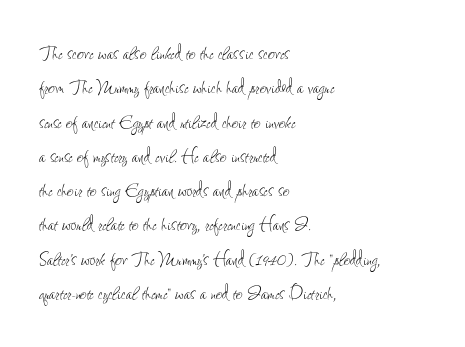
Q: Is the text bold? A: No.
Q: Is the text italic (slanted)? A: Yes.
Q: Is the text underlined? A: No.
Q: How is the paragraph aligned? A: Left-aligned.
Q: Is the spacing between letters normal or unusually wide? A: Normal.
Q: Is the spacing between lines tight, normal or loose? A: Normal.
